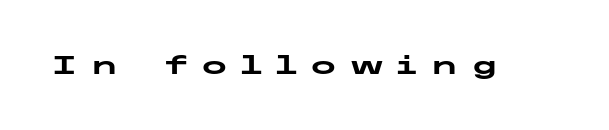
{"italic": "no", "bold": "yes", "underline": "no", "letter_spacing": "wide", "letter_spacing_em": 0.44, "glyph_px": 26}
